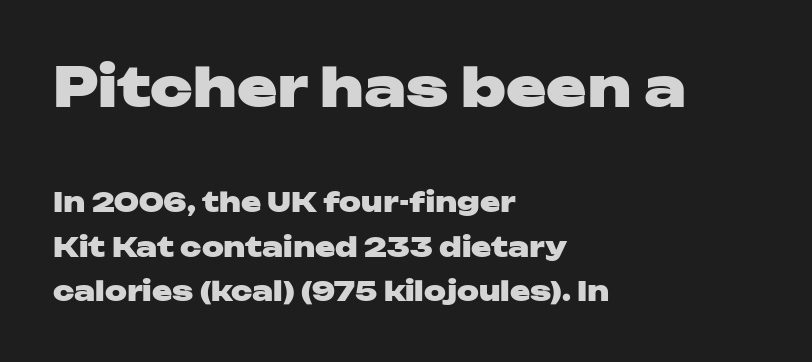
Q: Is the text bold? A: Yes.
Q: Is the text italic (slanted)? A: No, it is upright.
Q: Is the typeface a serif or a sans-serif typeface? A: Sans-serif.
Q: Is the text underlined? A: No.
Q: How is the paragraph aligned? A: Left-aligned.
Q: Is the spacing between letters normal or unusually wide? A: Normal.
Q: Is the spacing between lines tight, normal or loose? A: Normal.
Q: Which block of text is set in a larger size, the first (top) or the second (bottom)? A: The first (top) one.
Q: Width (condensed, normal, or wide)? A: Wide.
Q: Stroke contrast? A: Low.
Q: x-height? A: Medium.
Q: Monospaced? A: No.
